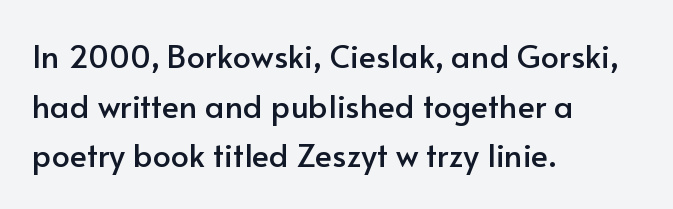
{"serif": "no", "italic": "no", "width": "normal", "stroke_contrast": "low", "x_height": "small", "monospaced": "no", "underline": "no", "align": "left", "line_spacing": "normal", "line_spacing_ratio": 1.55, "letter_spacing": "normal", "letter_spacing_em": 0.0, "glyph_px": 32}
